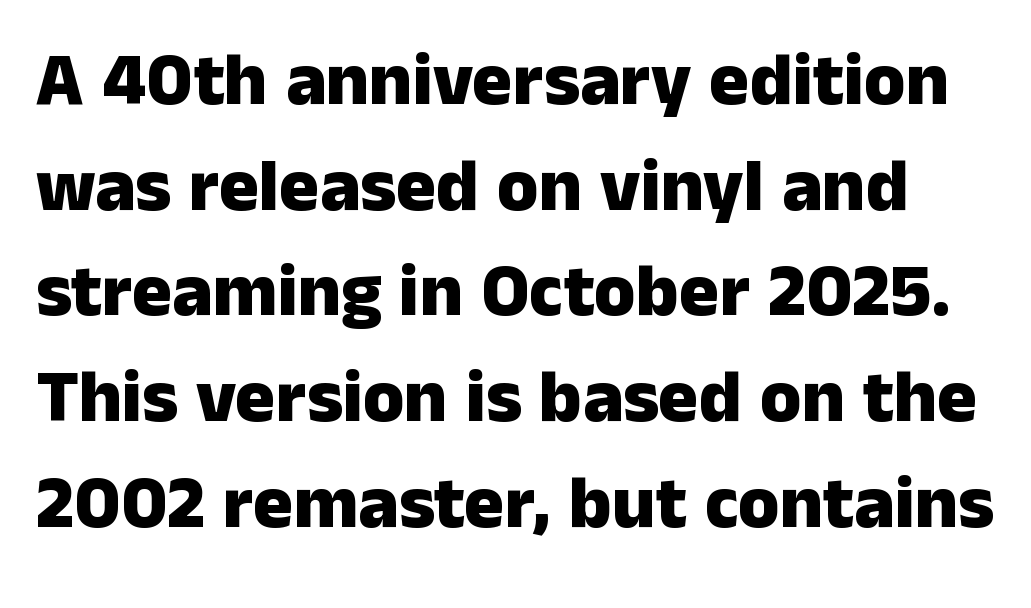
A normal amount of white space separates one row of letters from the next. Each letter keeps its own natural width here, so spacing adapts to shape. Only glyphs here, with clear space below each row. To sum up the face: it is a sans, with no serifs.
